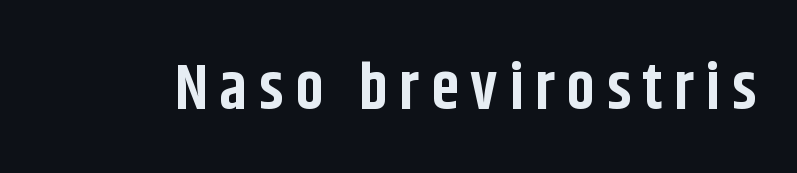
{"serif": "no", "italic": "no", "bold": "yes", "weight": "bold", "width": "condensed", "stroke_contrast": "low", "x_height": "large", "monospaced": "no", "underline": "no", "glyph_px": 64}
